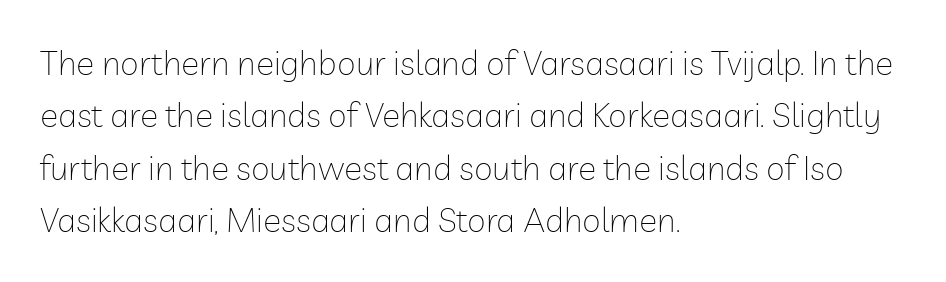
The image shows 34 px thin sans-serif type, upright; set left-aligned, normal line spacing (1.54x), normal letter spacing, not underlined; low stroke contrast and a medium x-height.
